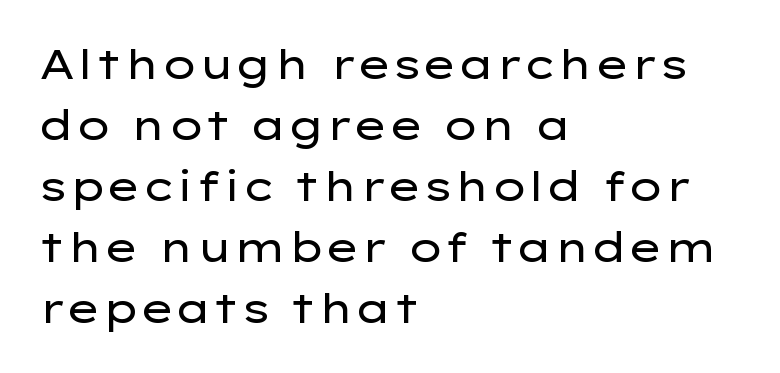
{"serif": "no", "italic": "no", "bold": "no", "weight": "regular", "width": "wide", "stroke_contrast": "low", "x_height": "medium", "monospaced": "no", "underline": "no", "align": "left", "line_spacing": "normal", "line_spacing_ratio": 1.49, "letter_spacing": "normal", "letter_spacing_em": 0.0, "glyph_px": 41}
